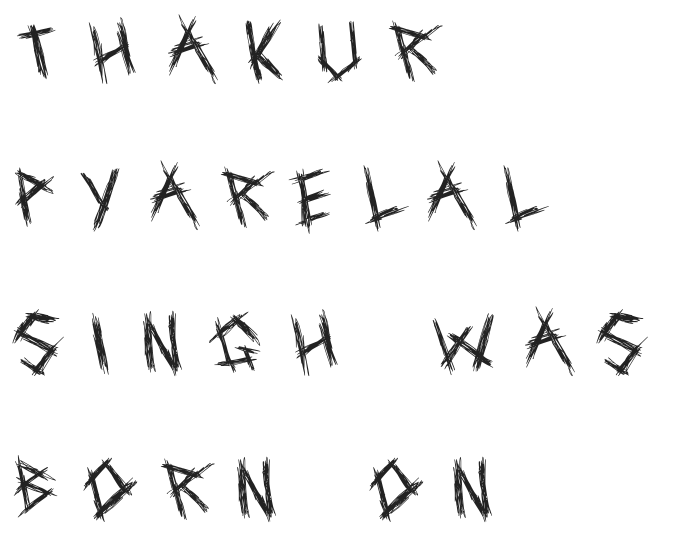
The image shows 63 px regular-weight, condensed sans-serif type, upright; set left-aligned, loose line spacing (2.32x), unusually wide letter spacing (+0.49 em), not underlined; a large x-height.
